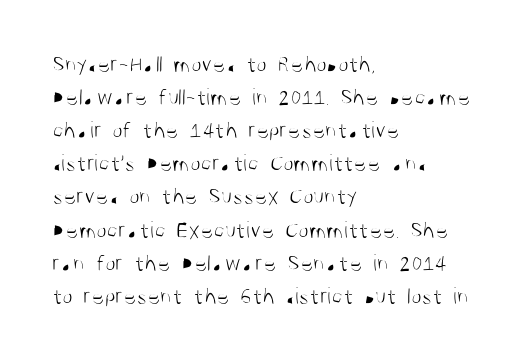
Q: Is the text bold? A: No.
Q: Is the text italic (slanted)? A: No, it is upright.
Q: Is the text underlined? A: No.
Q: How is the paragraph aligned? A: Left-aligned.
Q: Is the spacing between letters normal or unusually wide? A: Normal.
Q: Is the spacing between lines tight, normal or loose? A: Normal.
